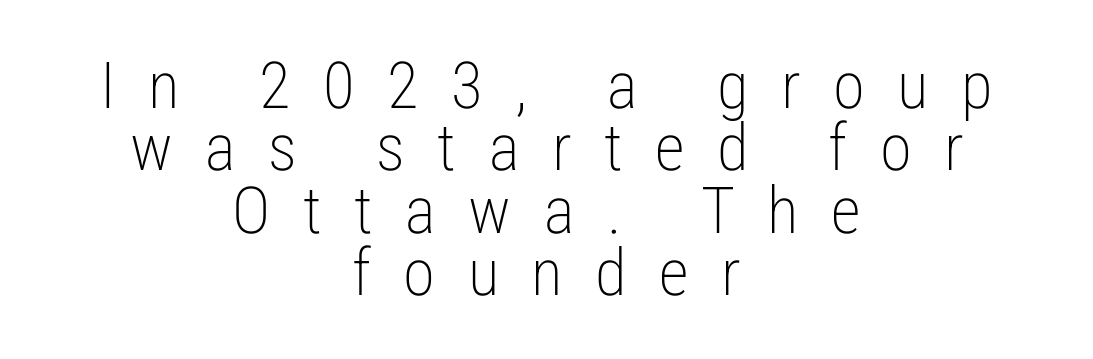
The rendering inserts visible extra space after every character. The passage shown stacks its lines with hardly any gap. Each letter keeps its own natural width here, so spacing adapts to shape. No extra ink here — the face is not bold. These lines were composed using upright roman letters. Serif or sans? Sans — the stroke terminals are bare.
